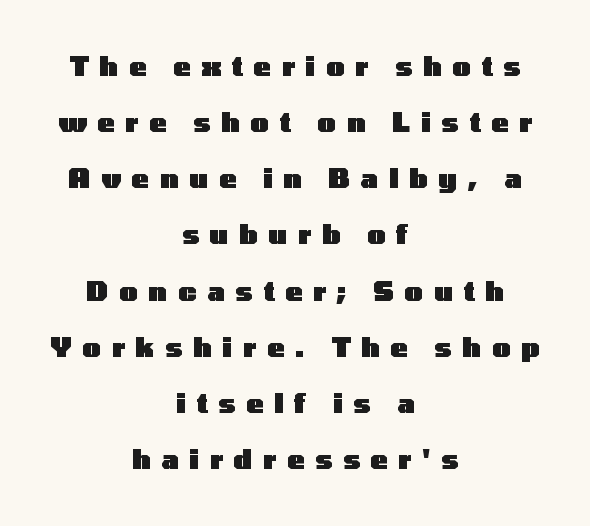
The image shows 26 px bold type, upright; set centered, loose line spacing (2.16x), unusually wide letter spacing (+0.41 em), not underlined.
